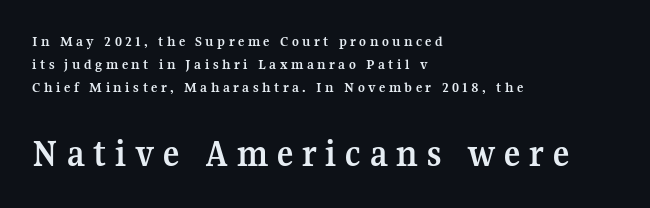
{"serif": "yes", "italic": "no", "bold": "yes", "weight": "semibold", "width": "normal", "stroke_contrast": "medium", "x_height": "medium", "monospaced": "no", "underline": "no", "align": "left", "line_spacing": "normal", "line_spacing_ratio": 1.52, "letter_spacing": "wide", "letter_spacing_em": 0.23, "larger_block": "second", "size_ratio": 2.53, "glyph_px": 38}
